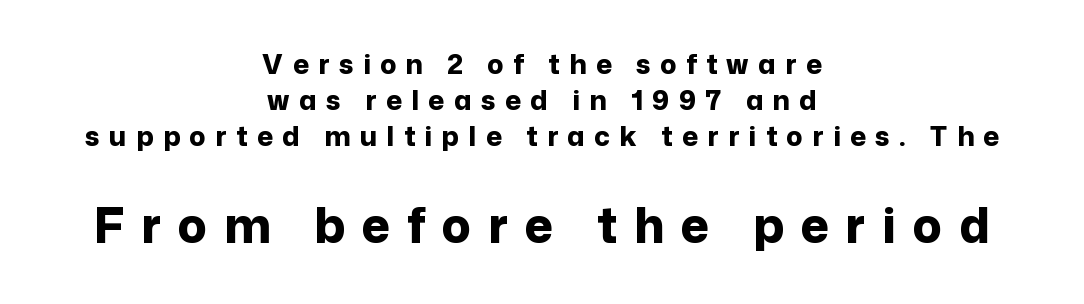
The image shows 48 px bold sans-serif type, upright; set centered, normal line spacing (1.33x), unusually wide letter spacing (+0.35 em), not underlined; the second (bottom) block is 1.78x larger; low stroke contrast and a medium x-height.
